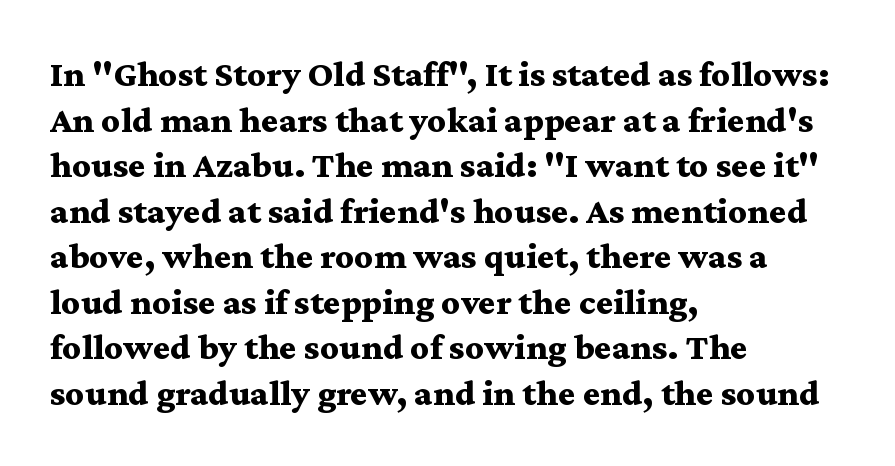
The image shows 37 px bold, wide serif type, upright; set left-aligned, line spacing 1.23x, normal letter spacing, not underlined; medium stroke contrast and a medium x-height.
